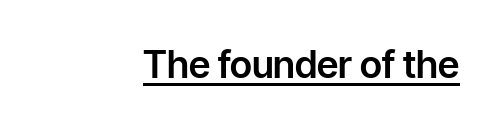
{"serif": "no", "italic": "no", "width": "normal", "stroke_contrast": "low", "x_height": "medium", "monospaced": "no", "underline": "yes", "letter_spacing": "normal", "letter_spacing_em": 0.0, "glyph_px": 38}
